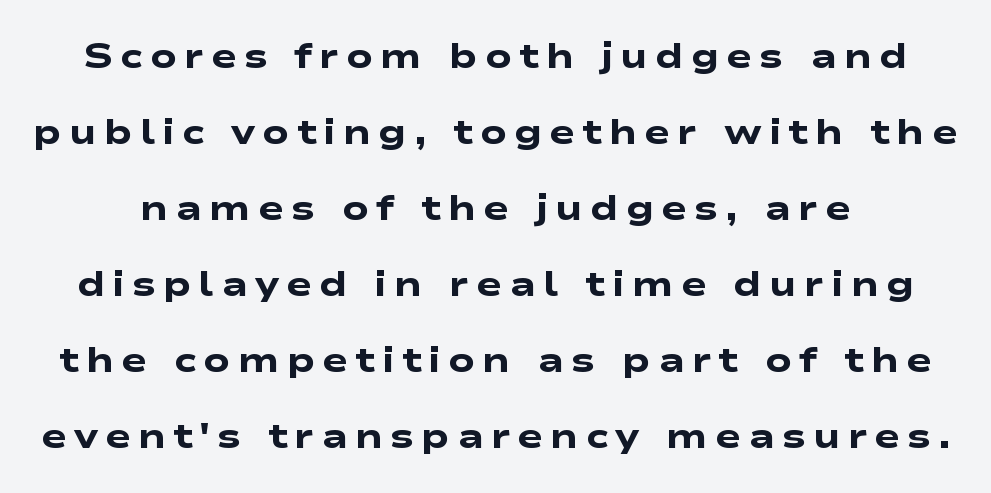
The image shows 35 px heavy, wide sans-serif type; set loose line spacing (2.17x), unusually wide letter spacing (+0.2 em), not underlined; low stroke contrast and a medium x-height.
